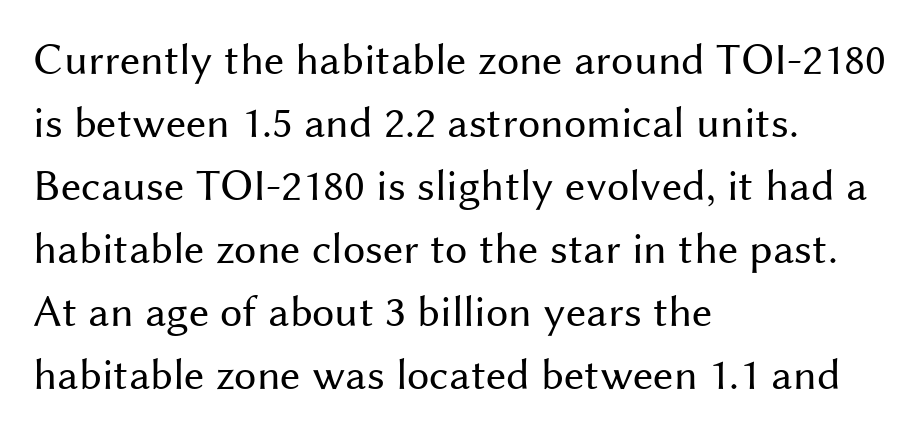
{"serif": "no", "italic": "no", "bold": "no", "weight": "regular", "width": "normal", "stroke_contrast": "medium", "x_height": "medium", "monospaced": "no", "underline": "no", "align": "left", "line_spacing": "normal", "line_spacing_ratio": 1.4, "letter_spacing": "normal", "letter_spacing_em": 0.0, "glyph_px": 45}
